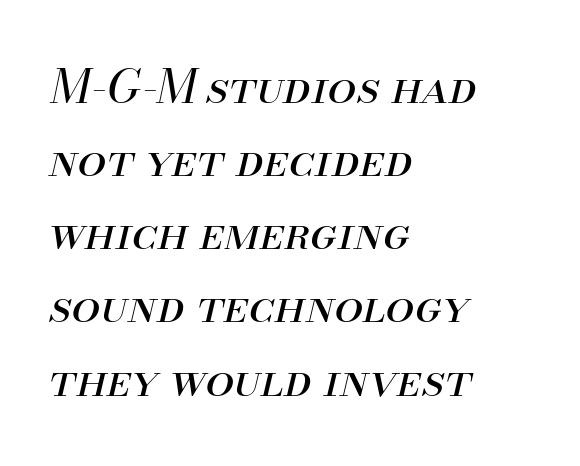
Q: Is the text bold? A: No.
Q: Is the text italic (slanted)? A: Yes, it leans right by about 13 degrees.
Q: Is the text underlined? A: No.
Q: How is the paragraph aligned? A: Left-aligned.
Q: Is the spacing between letters normal or unusually wide? A: Normal.
Q: Is the spacing between lines tight, normal or loose? A: Normal.
Q: Width (condensed, normal, or wide)? A: Normal.
Q: Stroke contrast? A: Medium.
Q: x-height? A: Small.
Q: Monospaced? A: No.
